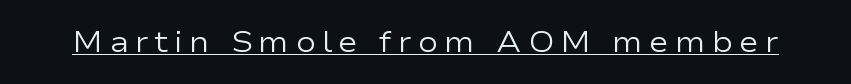
The image shows 30 px regular-weight, wide sans-serif type, upright; set unusually wide letter spacing (+0.2 em), underlined; low stroke contrast and a medium x-height.
